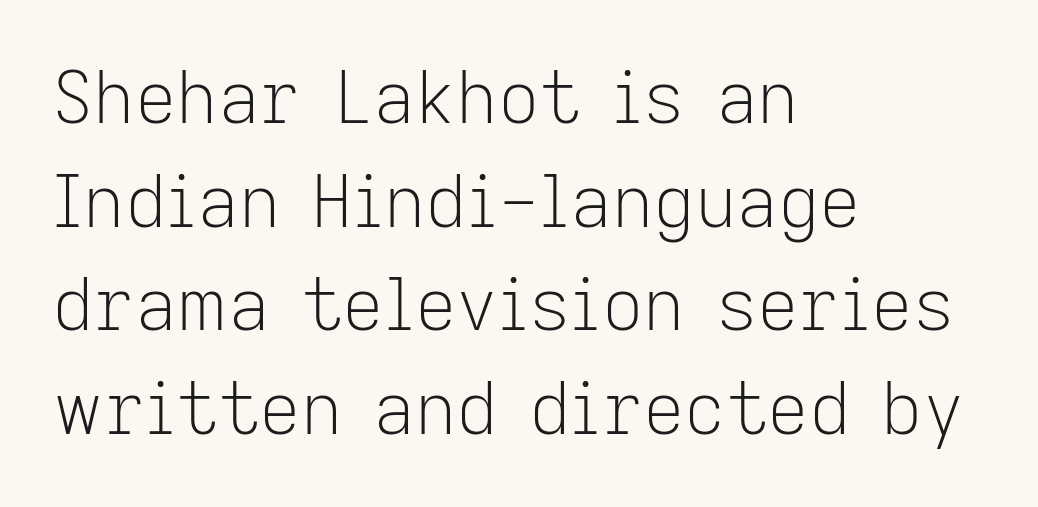
{"serif": "no", "italic": "no", "bold": "no", "weight": "light", "width": "normal", "stroke_contrast": "low", "x_height": "medium", "monospaced": "no", "underline": "no", "align": "left", "line_spacing": "normal", "line_spacing_ratio": 1.44, "letter_spacing": "normal", "letter_spacing_em": 0.0, "glyph_px": 72}
